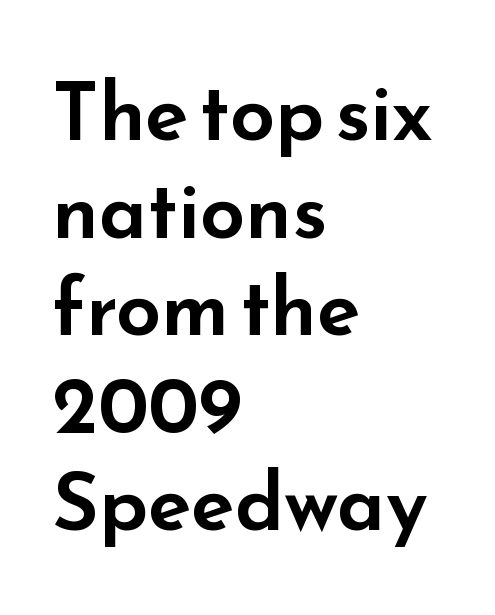
The image shows 80 px wide sans-serif type, upright; set left-aligned, line spacing 1.22x, normal letter spacing, not underlined; low stroke contrast and a small x-height.
